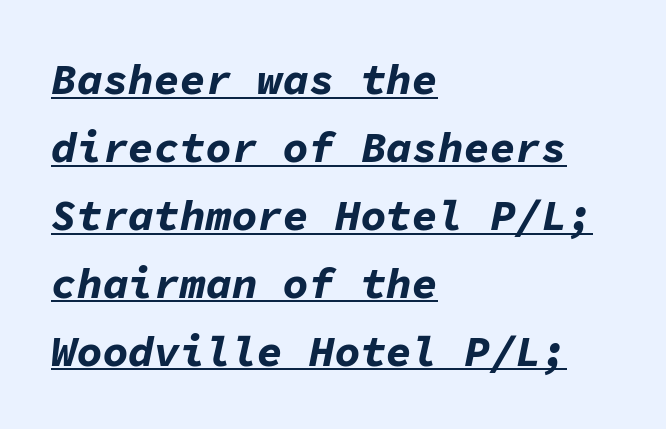
The image shows 43 px bold type, italic (leaning right), monospaced; set left-aligned, normal line spacing (1.58x), normal letter spacing, underlined; low stroke contrast and a medium x-height.
